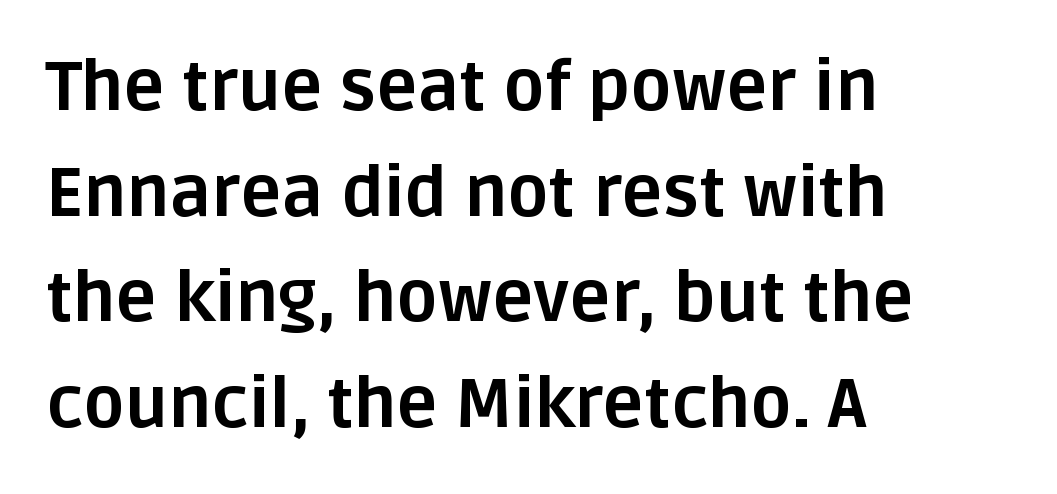
The image shows 69 px bold sans-serif type, upright; set left-aligned, normal line spacing (1.53x), normal letter spacing, not underlined; low stroke contrast and a large x-height.
